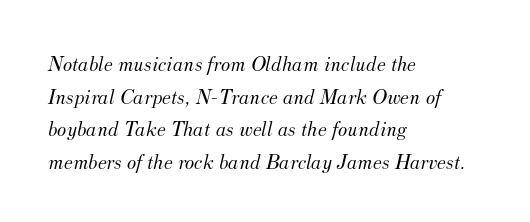
A typesetter would call this zero additional tracking. Caption: face not bold, strokes unweighted. Tall strokes in this sample are angled rather than plumb. The strip under each line holds only bare page. If you measured baseline to baseline, you'd find a middling distance.
